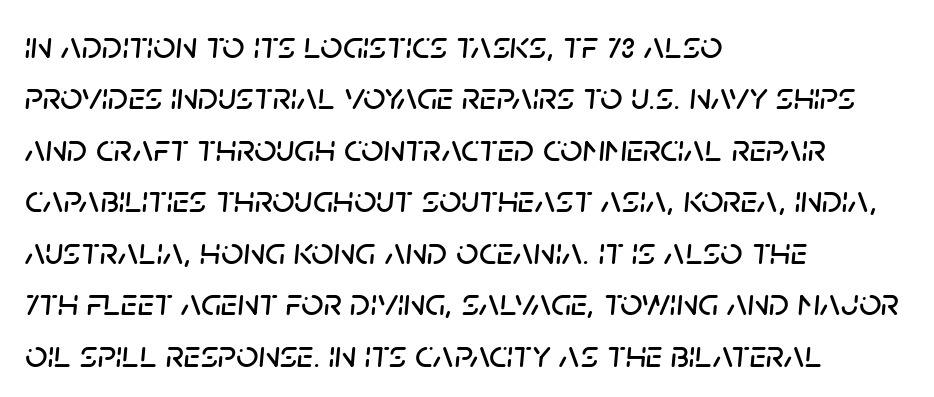
The image shows 39 px text type, italic (leaning right); set left-aligned, normal line spacing (1.32x), normal letter spacing, not underlined; low stroke contrast and a large x-height.
